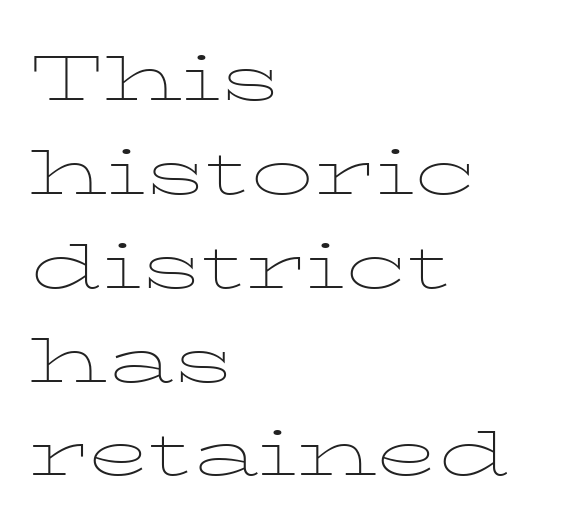
Words float on clear page, feet unadorned. The line texture is even and compact thanks to regular tracking. Honestly, the row spacing looks completely unremarkable. Reading down the block, your eye returns to a fixed left position each line.
